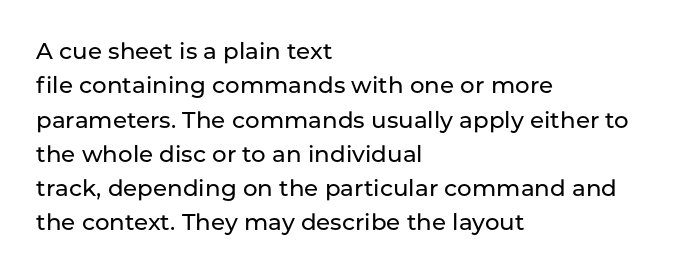
{"italic": "no", "underline": "no", "align": "left", "line_spacing": "normal", "line_spacing_ratio": 1.49, "letter_spacing": "normal", "letter_spacing_em": 0.0, "glyph_px": 23}
